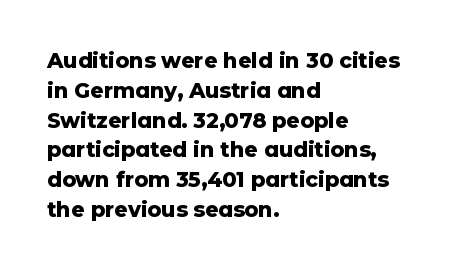
The image shows 21 px bold type, upright; set left-aligned, normal line spacing (1.42x), normal letter spacing, not underlined.
